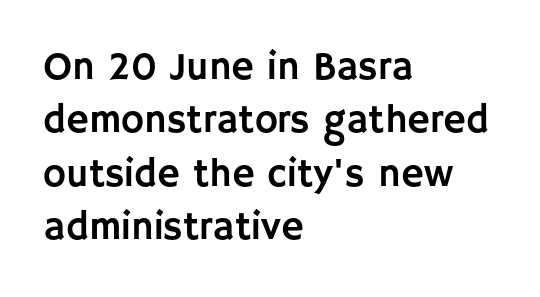
The gap between lines stays unmarked. These lines are set flush left with a ragged right edge. Honestly, the row spacing looks completely unremarkable. The face used here is proportionally spaced, like ordinary book or web type. Italic? Not at all — the glyphs are vertical. Characters follow at the spacing the type designer built in.
